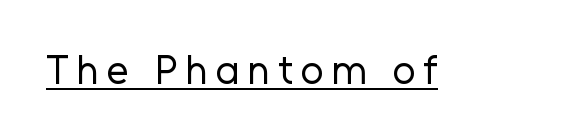
{"serif": "no", "italic": "no", "bold": "no", "weight": "regular", "width": "normal", "stroke_contrast": "low", "x_height": "medium", "monospaced": "no", "underline": "yes", "letter_spacing": "wide", "letter_spacing_em": 0.2, "glyph_px": 40}
